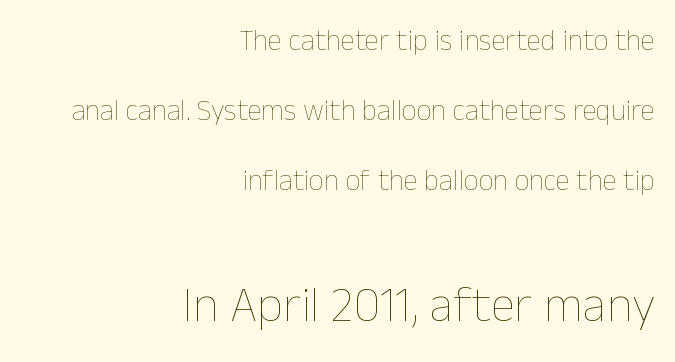
{"italic": "no", "bold": "no", "weight": "thin", "width": "normal", "stroke_contrast": "low", "x_height": "medium", "monospaced": "no", "underline": "no", "align": "right", "line_spacing": "loose", "line_spacing_ratio": 2.41, "letter_spacing": "normal", "letter_spacing_em": 0.0, "larger_block": "second", "size_ratio": 1.72, "glyph_px": 50}
